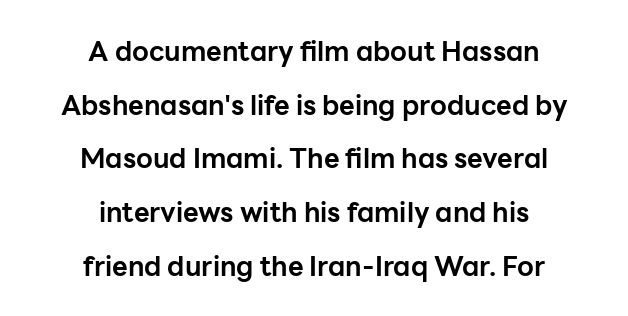
{"italic": "no", "bold": "yes", "underline": "no", "align": "center", "line_spacing": "loose", "line_spacing_ratio": 1.99, "letter_spacing": "normal", "letter_spacing_em": 0.0, "glyph_px": 27}
